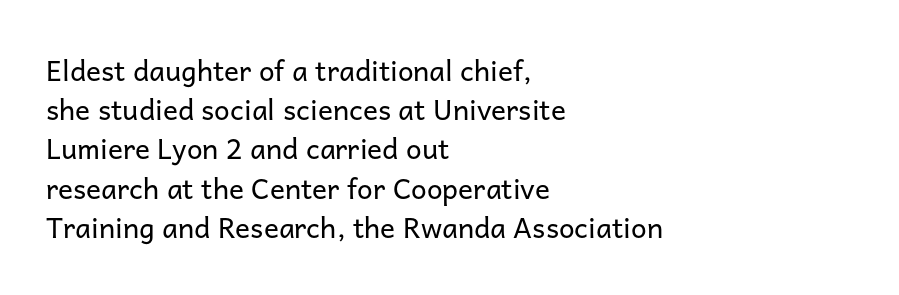
The image shows 28 px regular-weight sans-serif type, upright; set left-aligned, normal line spacing (1.4x), normal letter spacing, not underlined; low stroke contrast and a medium x-height.
